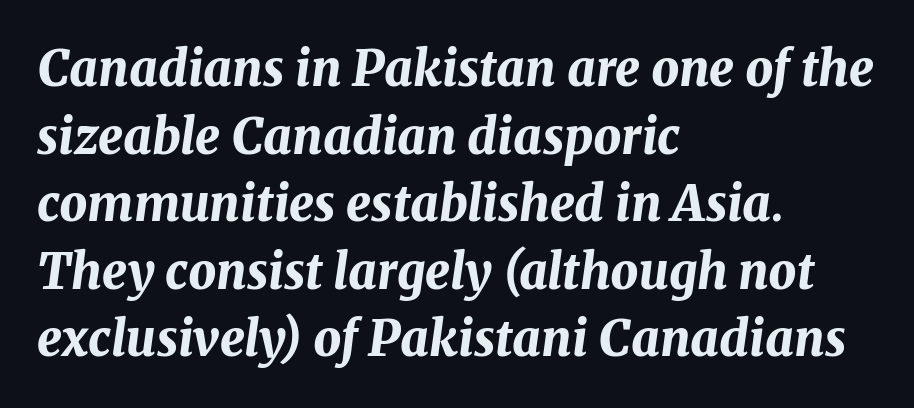
Q: Is the text bold? A: Yes.
Q: Is the text italic (slanted)? A: Yes, it leans right by about 8 degrees.
Q: Is the text underlined? A: No.
Q: How is the paragraph aligned? A: Left-aligned.
Q: Is the spacing between letters normal or unusually wide? A: Normal.
Q: Is the spacing between lines tight, normal or loose? A: Normal.
Q: Width (condensed, normal, or wide)? A: Normal.
Q: Stroke contrast? A: Medium.
Q: x-height? A: Medium.
Q: Monospaced? A: No.
